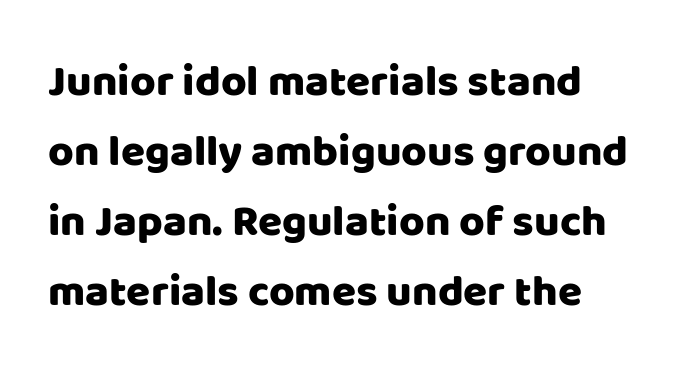
Here the glyphs are tracked normally, forming tight word shapes. Anything drawn beneath the words? Only blank space. These lines are composed in type without serifs. A roman cut, with each character standing at attention. Spacing verdict: proportional, widths tailored to each character. Vertical spacing — default.
